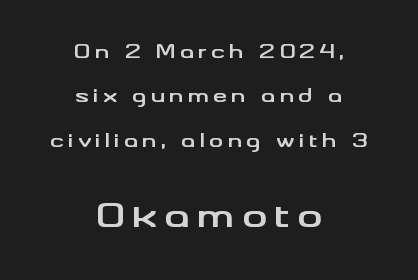
The image shows 32 px bold, wide sans-serif type, upright; set centered, loose line spacing (2.47x), unusually wide letter spacing (+0.22 em), not underlined; the second (bottom) block is 1.78x larger; medium stroke contrast and a small x-height.
